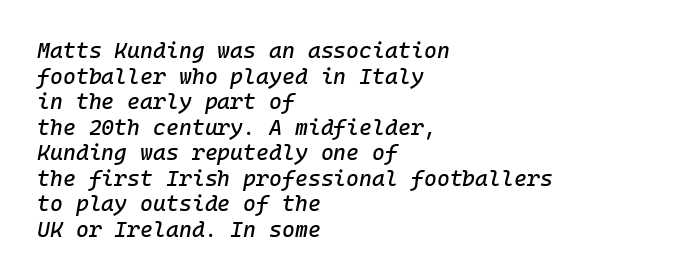
{"italic": "yes", "lean": "right", "slant_degrees": 10, "underline": "no", "align": "left", "line_spacing_ratio": 1.16, "letter_spacing": "normal", "letter_spacing_em": 0.0, "glyph_px": 22}
